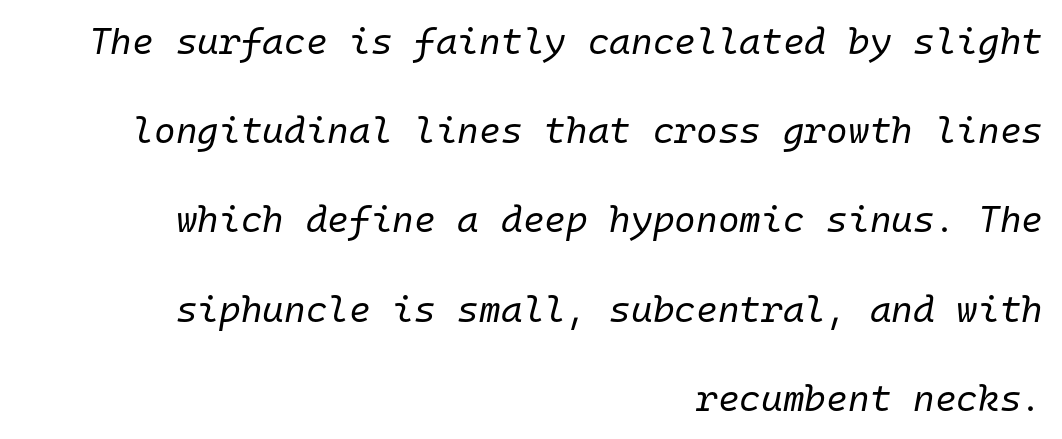
Q: Is the text bold? A: No.
Q: Is the text italic (slanted)? A: Yes, it leans right by about 10 degrees.
Q: Is the text underlined? A: No.
Q: How is the paragraph aligned? A: Right-aligned.
Q: Is the spacing between letters normal or unusually wide? A: Normal.
Q: Is the spacing between lines tight, normal or loose? A: Loose.
Q: Width (condensed, normal, or wide)? A: Normal.
Q: Stroke contrast? A: Low.
Q: x-height? A: Medium.
Q: Monospaced? A: Yes.
